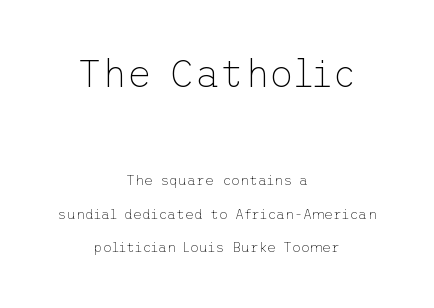
Q: Is the text bold? A: No.
Q: Is the text italic (slanted)? A: No, it is upright.
Q: Is the typeface a serif or a sans-serif typeface? A: Sans-serif.
Q: Is the text underlined? A: No.
Q: How is the paragraph aligned? A: Centered.
Q: Is the spacing between letters normal or unusually wide? A: Normal.
Q: Is the spacing between lines tight, normal or loose? A: Loose.
Q: Which block of text is set in a larger size, the first (top) or the second (bottom)? A: The first (top) one.
Q: Width (condensed, normal, or wide)? A: Normal.
Q: Stroke contrast? A: Low.
Q: x-height? A: Medium.
